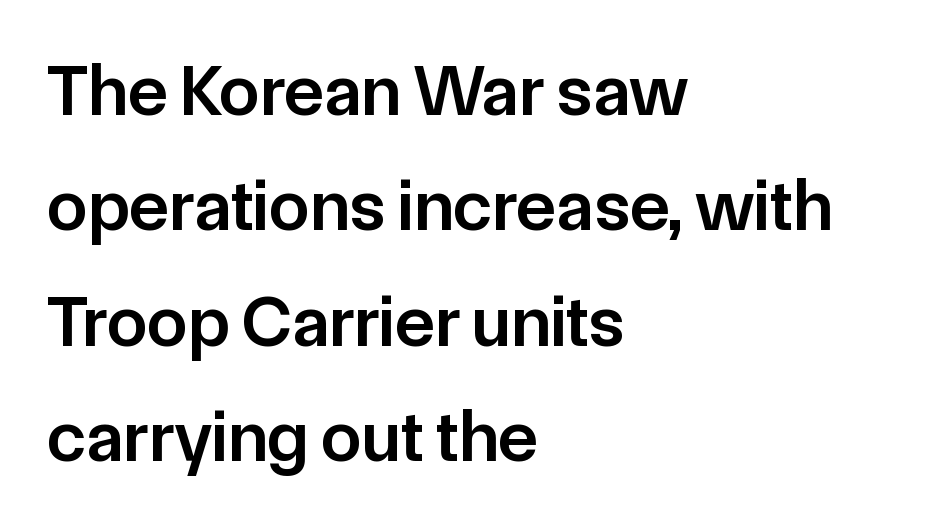
The image shows 73 px semibold sans-serif type, upright; set left-aligned, normal line spacing (1.58x), normal letter spacing, not underlined; low stroke contrast and a medium x-height.
